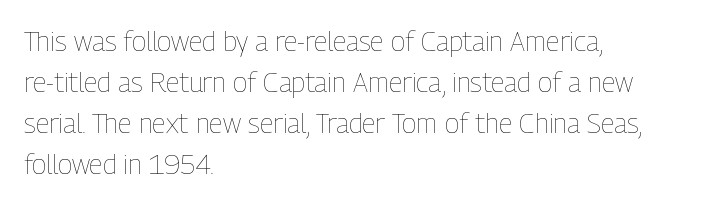
{"italic": "no", "bold": "no", "underline": "no", "align": "left", "line_spacing": "normal", "line_spacing_ratio": 1.52, "letter_spacing": "normal", "letter_spacing_em": 0.0, "glyph_px": 27}
